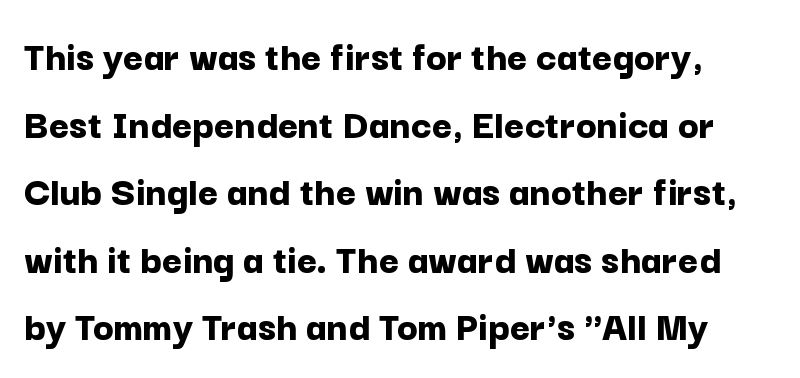
Q: Is the text bold? A: Yes.
Q: Is the text italic (slanted)? A: No, it is upright.
Q: Is the typeface a serif or a sans-serif typeface? A: Sans-serif.
Q: Is the text underlined? A: No.
Q: Is the spacing between letters normal or unusually wide? A: Normal.
Q: Is the spacing between lines tight, normal or loose? A: Normal.
Q: Width (condensed, normal, or wide)? A: Normal.
Q: Stroke contrast? A: Low.
Q: x-height? A: Medium.
Q: Monospaced? A: No.
